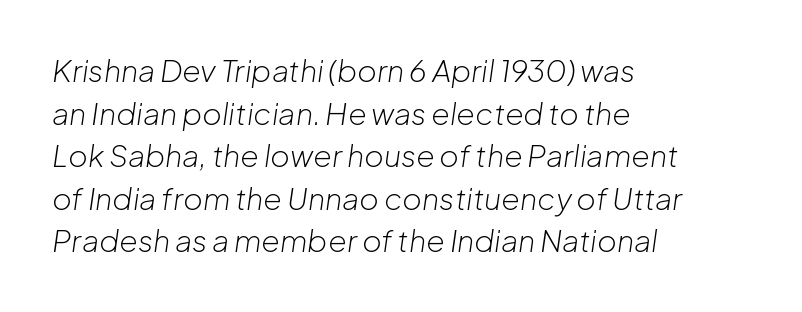
The face used here is proportionally spaced, like ordinary book or web type. Slant detected: the letters are inclined. Check the space under the baseline: it is left empty. The paragraph shown leans on its left margin. Summary of vertical rhythm: regular, with standard interline spacing.
